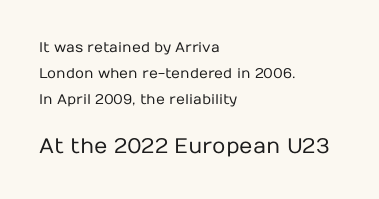
{"italic": "no", "bold": "no", "underline": "no", "align": "left", "line_spacing_ratio": 1.87, "letter_spacing": "normal", "letter_spacing_em": 0.0, "larger_block": "second", "size_ratio": 1.5, "glyph_px": 21}
